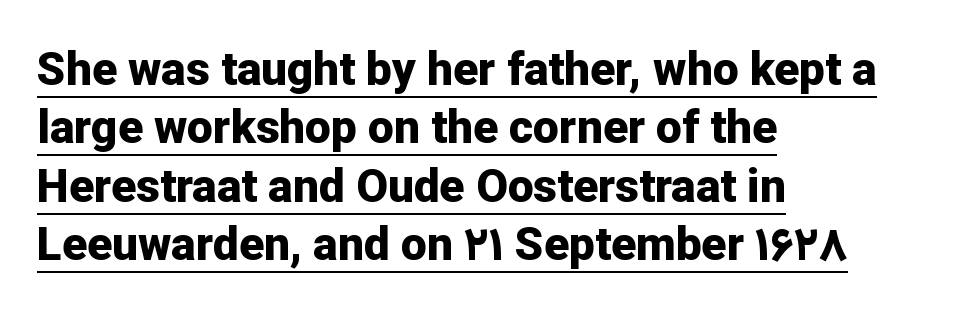
The image shows 46 px bold sans-serif type, upright; set left-aligned, normal line spacing (1.27x), normal letter spacing, underlined; low stroke contrast and a medium x-height.
